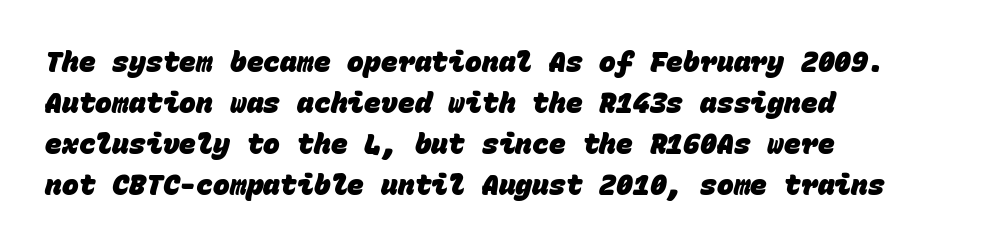
{"serif": "no", "bold": "yes", "weight": "heavy", "width": "normal", "stroke_contrast": "low", "x_height": "large", "monospaced": "yes", "underline": "no", "align": "left", "line_spacing": "normal", "line_spacing_ratio": 1.47, "letter_spacing": "normal", "letter_spacing_em": 0.0, "glyph_px": 28}
